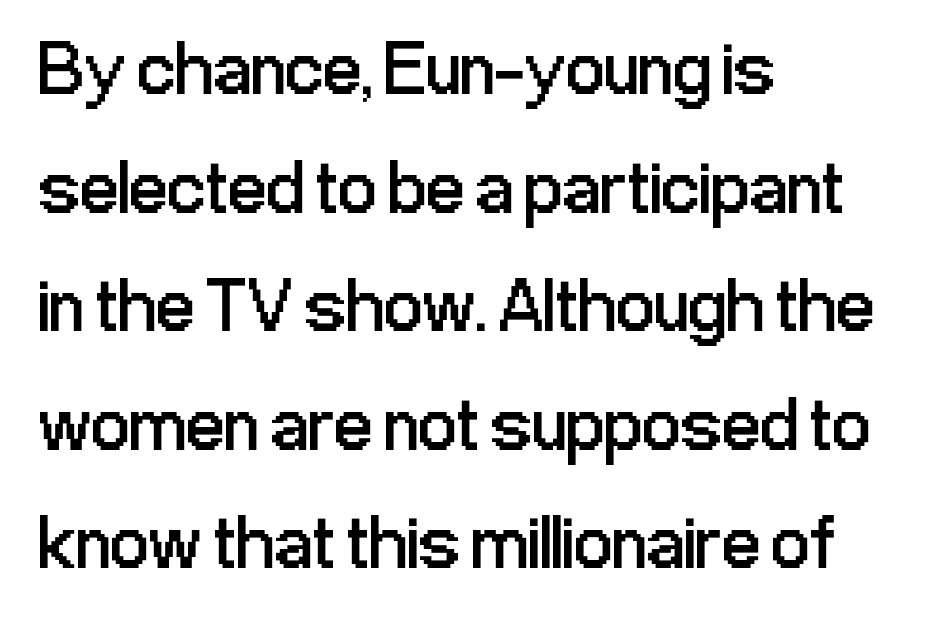
The image shows 76 px regular-weight, condensed sans-serif type, upright; set left-aligned, normal line spacing (1.56x), normal letter spacing, not underlined; low stroke contrast and a medium x-height.
